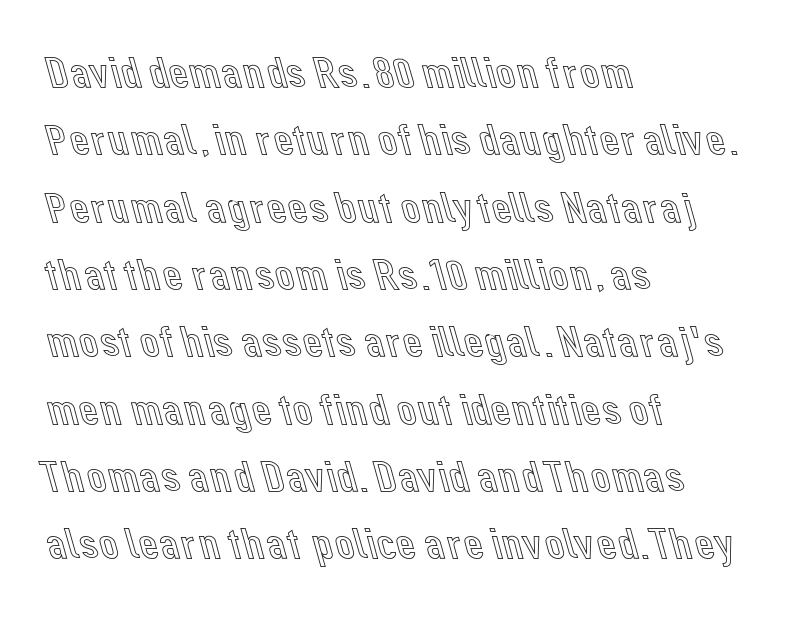
Q: Is the text italic (slanted)? A: Yes.
Q: Is the text underlined? A: No.
Q: How is the paragraph aligned? A: Left-aligned.
Q: Is the spacing between letters normal or unusually wide? A: Normal.
Q: Is the spacing between lines tight, normal or loose? A: Normal.
Q: Width (condensed, normal, or wide)? A: Normal.
Q: x-height? A: Medium.
Q: Monospaced? A: No.
